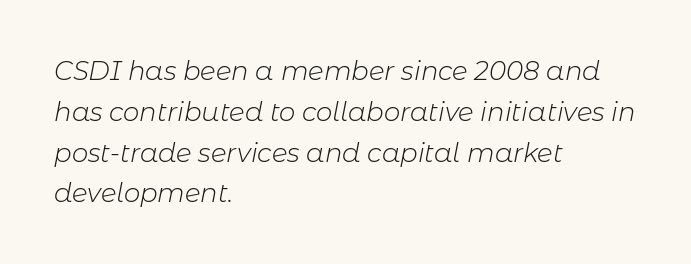
Does extra space separate the letters? No, they use regular spacing. The string is rendered with underlining switched off. The font's italic variant was chosen for this text. Bold? No — there's no thickening of the strokes. Which margin do the lines hug? The left one — the right edge is uneven.
